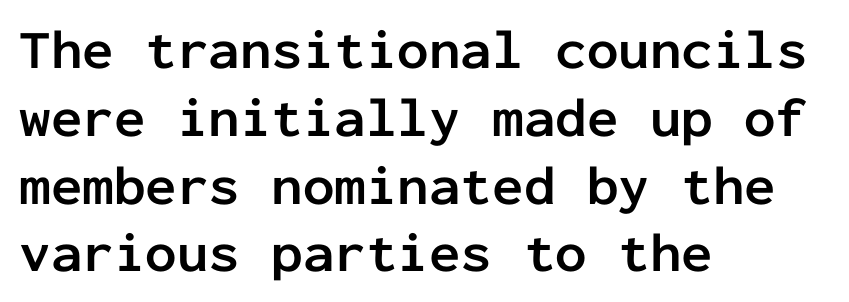
Q: Is the text bold? A: Yes.
Q: Is the text italic (slanted)? A: No, it is upright.
Q: Is the typeface a serif or a sans-serif typeface? A: Sans-serif.
Q: Is the text underlined? A: No.
Q: How is the paragraph aligned? A: Left-aligned.
Q: Is the spacing between letters normal or unusually wide? A: Normal.
Q: Width (condensed, normal, or wide)? A: Normal.
Q: Stroke contrast? A: Low.
Q: x-height? A: Medium.
Q: Monospaced? A: Yes.
